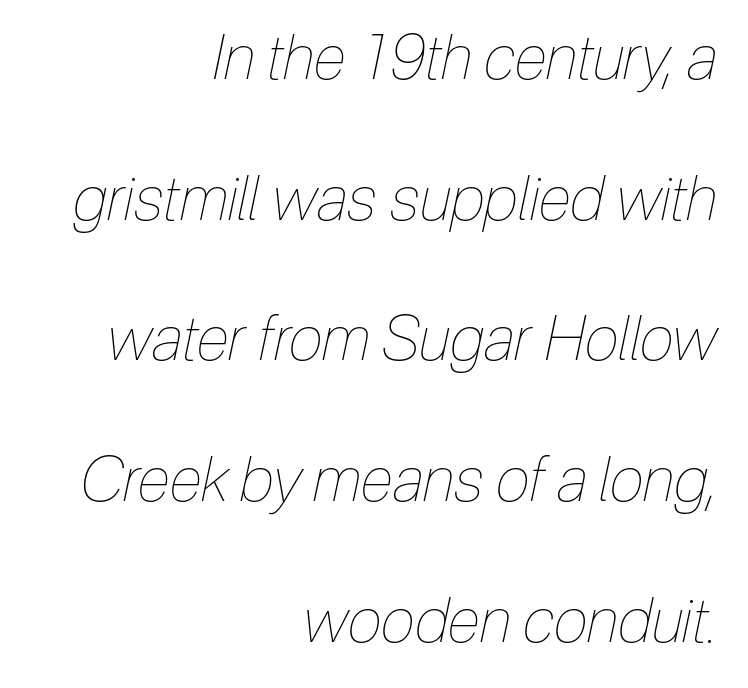
Weight: regular or lighter. Spacing verdict: proportional, widths tailored to each character. Reading down the column, the eye jumps a long way to each next line. Leftover space on each line is placed entirely before the opening word.
